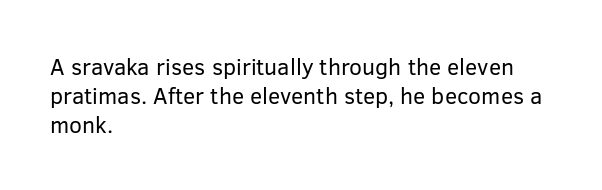
{"italic": "no", "bold": "no", "underline": "no", "align": "left", "line_spacing": "normal", "line_spacing_ratio": 1.26, "letter_spacing": "normal", "letter_spacing_em": 0.0, "glyph_px": 23}
